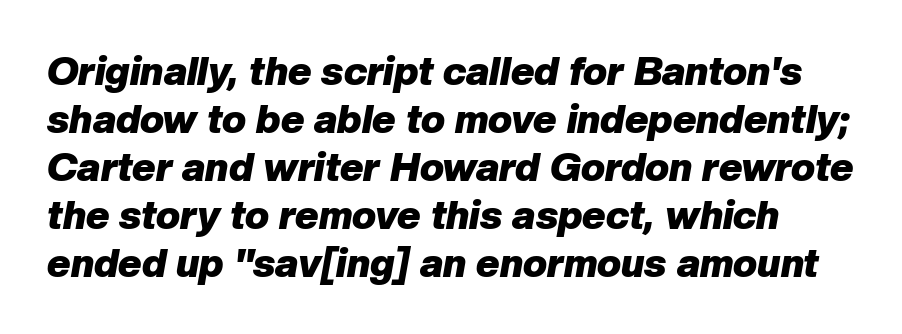
Only glyphs here, with clear space below each row. This is heavy type, rendered in bold. Standard letterfit; no display-style spreading of the glyphs. A typesetter would call this proportional, since set widths differ per character. Designer's note — italics engaged.
